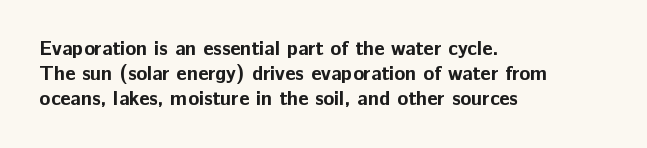
The baseline area is clear. Ordinary non-slanted type is in use. Look at the tracking — it's just the regular setting, nothing added. These lines carry a lot of weight — the face is fully bold.
